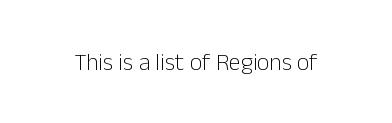
Only glyphs here, with clear space below each row. Notice how the stems are strictly vertical — no italics here. Between one letter and the next there's only the usual sliver of space. Is this a heavy cut? Hardly; it is regular or lighter.
